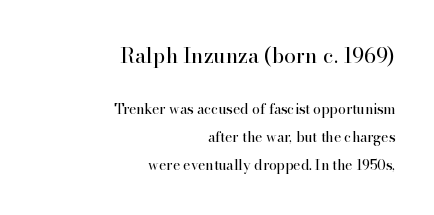
Q: Is the text bold? A: No.
Q: Is the text italic (slanted)? A: No, it is upright.
Q: Is the text underlined? A: No.
Q: How is the paragraph aligned? A: Right-aligned.
Q: Is the spacing between letters normal or unusually wide? A: Normal.
Q: Is the spacing between lines tight, normal or loose? A: Loose.
Q: Which block of text is set in a larger size, the first (top) or the second (bottom)? A: The first (top) one.
